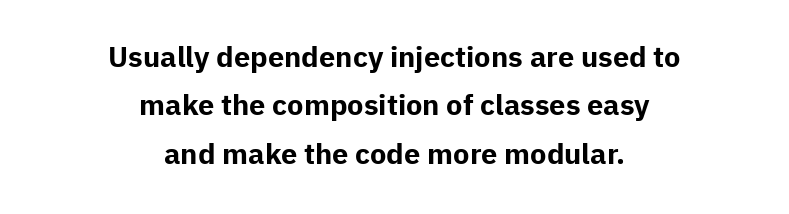
Q: Is the text bold? A: Yes.
Q: Is the text italic (slanted)? A: No, it is upright.
Q: Is the typeface a serif or a sans-serif typeface? A: Sans-serif.
Q: Is the text underlined? A: No.
Q: How is the paragraph aligned? A: Centered.
Q: Is the spacing between letters normal or unusually wide? A: Normal.
Q: Is the spacing between lines tight, normal or loose? A: Normal.
Q: Width (condensed, normal, or wide)? A: Normal.
Q: Stroke contrast? A: Low.
Q: x-height? A: Medium.
Q: Monospaced? A: No.
